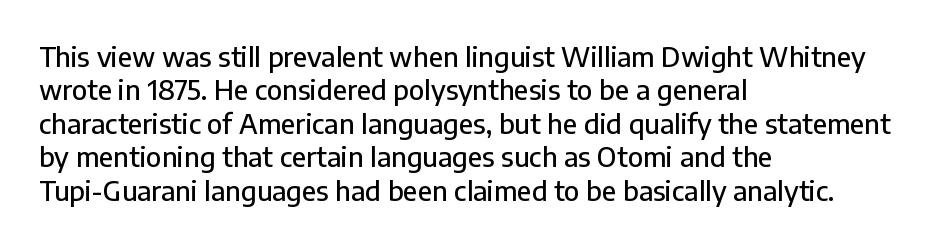
Q: Is the text italic (slanted)? A: No, it is upright.
Q: Is the text underlined? A: No.
Q: How is the paragraph aligned? A: Left-aligned.
Q: Is the spacing between letters normal or unusually wide? A: Normal.
